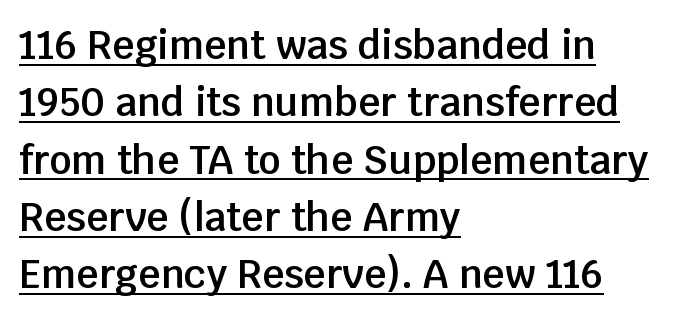
The image shows 39 px semibold sans-serif type, upright; set left-aligned, normal line spacing (1.47x), normal letter spacing, underlined; low stroke contrast and a large x-height.
